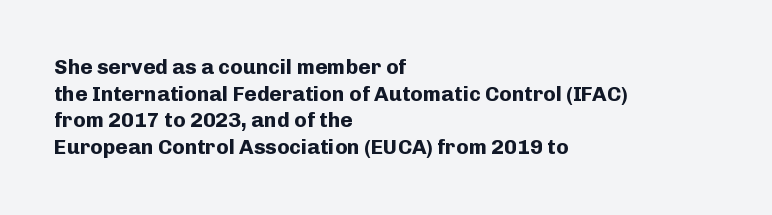
{"italic": "no", "bold": "yes", "underline": "no", "align": "left", "line_spacing": "normal", "line_spacing_ratio": 1.27, "letter_spacing": "normal", "letter_spacing_em": 0.0, "glyph_px": 21}
